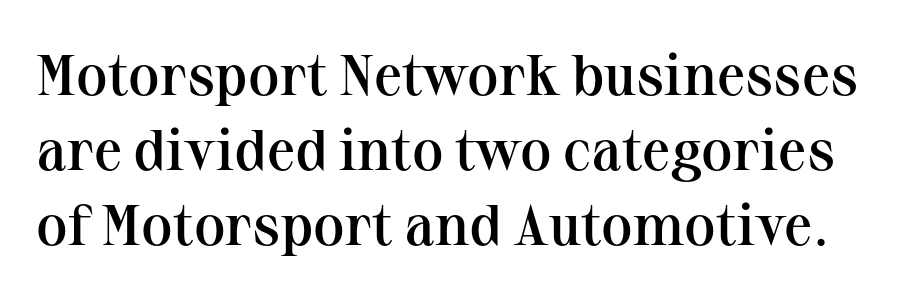
Q: Is the text bold? A: Semi-bold.
Q: Is the text italic (slanted)? A: No, it is upright.
Q: Is the typeface a serif or a sans-serif typeface? A: Serif.
Q: Is the text underlined? A: No.
Q: Is the spacing between letters normal or unusually wide? A: Normal.
Q: Is the spacing between lines tight, normal or loose? A: Normal.
Q: Width (condensed, normal, or wide)? A: Normal.
Q: Stroke contrast? A: Medium.
Q: x-height? A: Medium.
Q: Monospaced? A: No.
